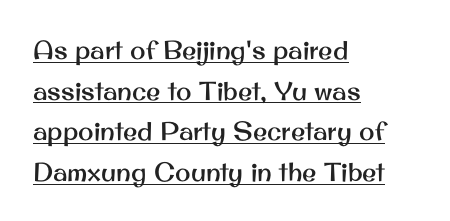
The passage shown is underscored from start to finish. The letters stand upright; this is a roman face. One glance says typical: line gaps are just what's usual. Each line starts at the same left margin while the right side varies. This sample uses plain, unmodified letter spacing.
